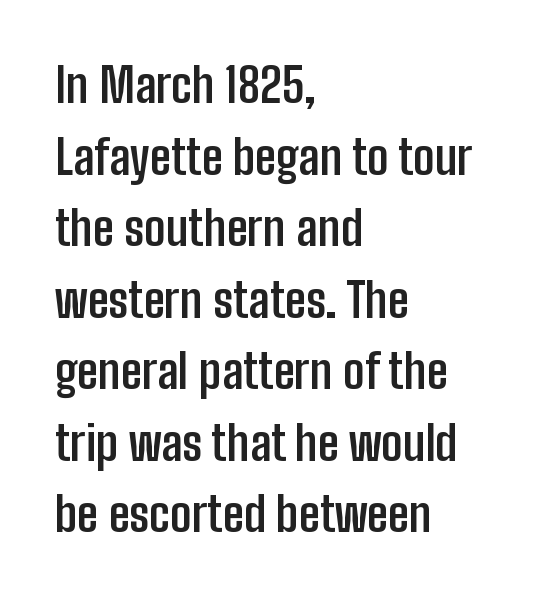
Q: Is the text bold? A: Yes.
Q: Is the text italic (slanted)? A: No, it is upright.
Q: Is the typeface a serif or a sans-serif typeface? A: Sans-serif.
Q: Is the text underlined? A: No.
Q: How is the paragraph aligned? A: Left-aligned.
Q: Is the spacing between letters normal or unusually wide? A: Normal.
Q: Is the spacing between lines tight, normal or loose? A: Normal.
Q: Width (condensed, normal, or wide)? A: Condensed.
Q: Stroke contrast? A: Low.
Q: x-height? A: Medium.
Q: Monospaced? A: No.
